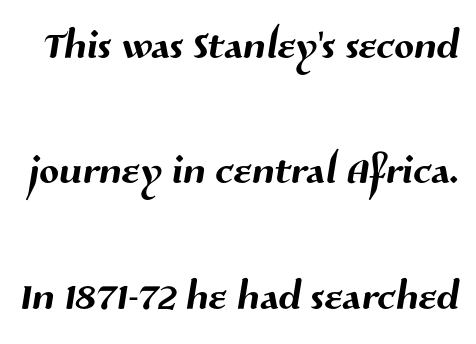
Q: Is the typeface a serif or a sans-serif typeface? A: Sans-serif.
Q: Is the text underlined? A: No.
Q: Is the spacing between letters normal or unusually wide? A: Normal.
Q: Is the spacing between lines tight, normal or loose? A: Loose.
Q: Width (condensed, normal, or wide)? A: Normal.
Q: Stroke contrast? A: Medium.
Q: x-height? A: Medium.
Q: Monospaced? A: No.
